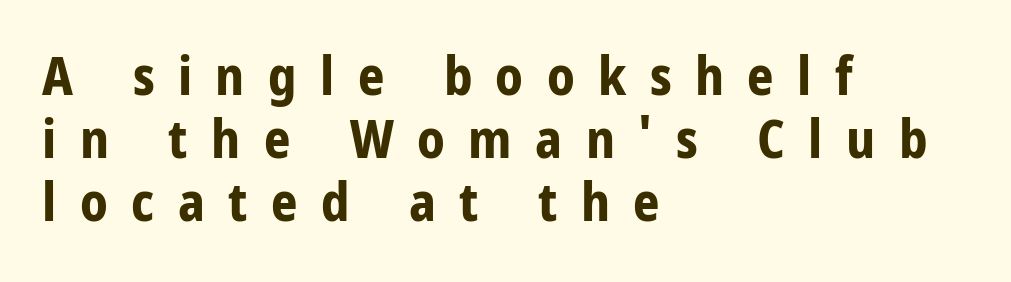
The image shows 52 px bold, condensed sans-serif type, upright; set left-aligned, line spacing 1.21x, unusually wide letter spacing (+0.45 em), not underlined; low stroke contrast and a large x-height.
